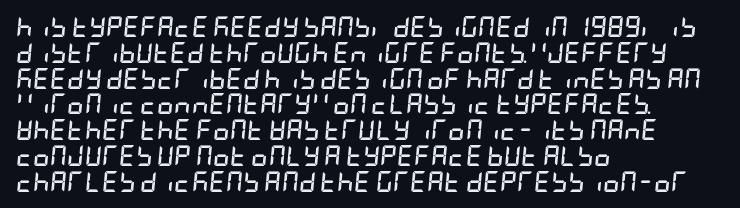
The image shows 21 px bold type, italic (leaning right); set left-aligned, line spacing 1.23x, normal letter spacing, not underlined.
